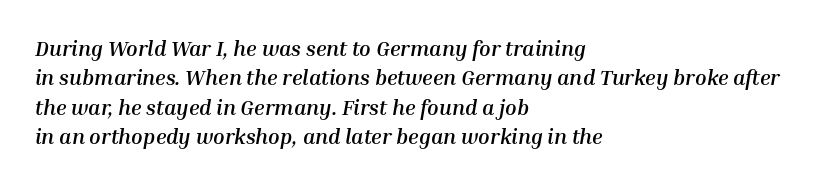
Q: Is the text bold? A: Yes.
Q: Is the text italic (slanted)? A: Yes, it leans right by about 10 degrees.
Q: Is the text underlined? A: No.
Q: How is the paragraph aligned? A: Left-aligned.
Q: Is the spacing between letters normal or unusually wide? A: Normal.
Q: Is the spacing between lines tight, normal or loose? A: Normal.
